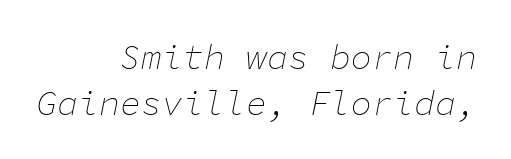
Observe the ordinary spacing: letters are neighbours, not strangers. Fixed-width glyphs throughout — classic coding-font behaviour. Notice how the stems are inclined rather than vertical — that's the hallmark of italics. The letterforms sit at book weight or below.
